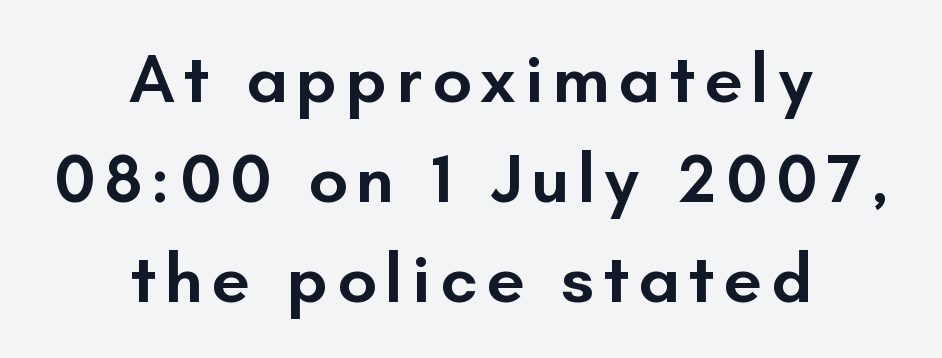
{"serif": "no", "italic": "no", "bold": "semi", "weight": "semibold", "width": "normal", "stroke_contrast": "low", "x_height": "small", "monospaced": "no", "underline": "no", "align": "center", "line_spacing": "normal", "line_spacing_ratio": 1.45, "glyph_px": 69}
